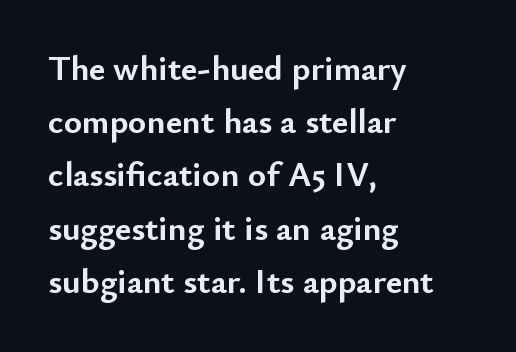
The image shows 35 px semibold sans-serif type, upright; set left-aligned, normal line spacing (1.52x), normal letter spacing, not underlined; low stroke contrast and a small x-height.
